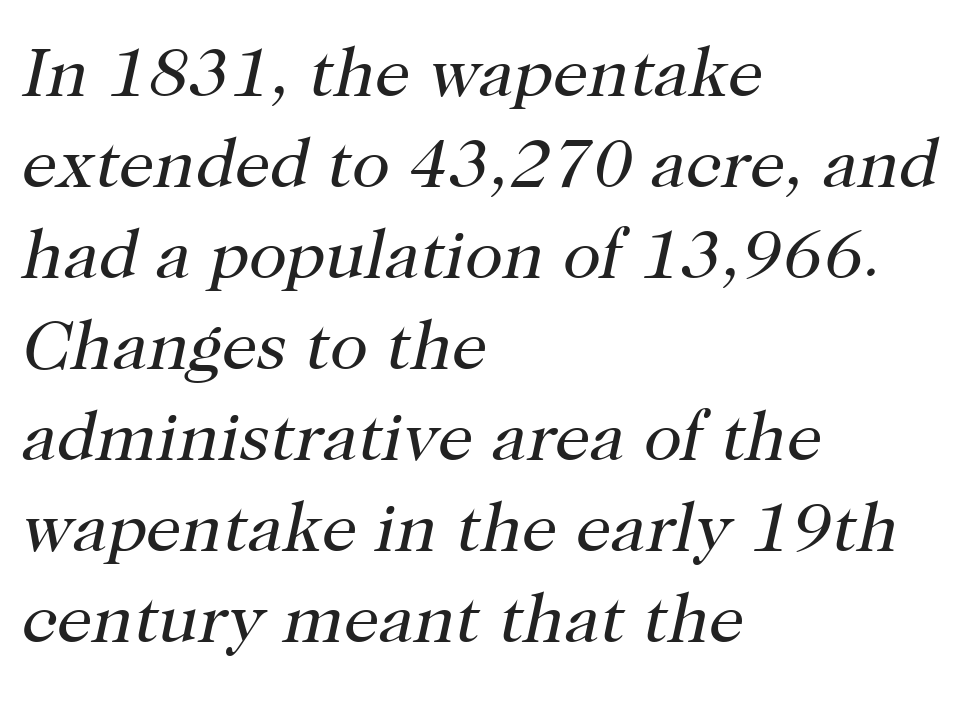
{"serif": "yes", "italic": "yes", "lean": "right", "slant_degrees": 12, "bold": "no", "weight": "regular", "width": "normal", "stroke_contrast": "high", "x_height": "medium", "monospaced": "no", "underline": "no", "align": "left", "line_spacing": "normal", "line_spacing_ratio": 1.3, "letter_spacing": "normal", "letter_spacing_em": 0.0, "glyph_px": 70}
